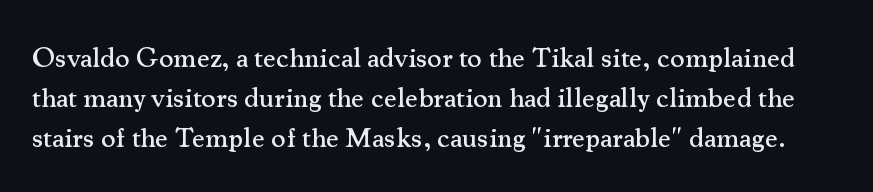
{"serif": "yes", "italic": "no", "width": "normal", "stroke_contrast": "medium", "x_height": "small", "monospaced": "no", "underline": "no", "line_spacing": "normal", "line_spacing_ratio": 1.43, "letter_spacing": "normal", "letter_spacing_em": 0.0, "glyph_px": 28}
